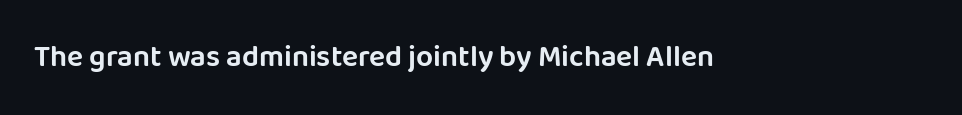
The image shows 30 px sans-serif type, upright; set normal letter spacing, not underlined; low stroke contrast and a large x-height.
